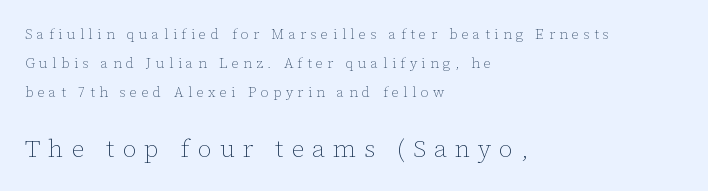
Q: Is the text bold? A: No.
Q: Is the text italic (slanted)? A: No, it is upright.
Q: Is the text underlined? A: No.
Q: How is the paragraph aligned? A: Left-aligned.
Q: Is the spacing between letters normal or unusually wide? A: Unusually wide.
Q: Is the spacing between lines tight, normal or loose? A: Loose.
Q: Which block of text is set in a larger size, the first (top) or the second (bottom)? A: The second (bottom) one.
